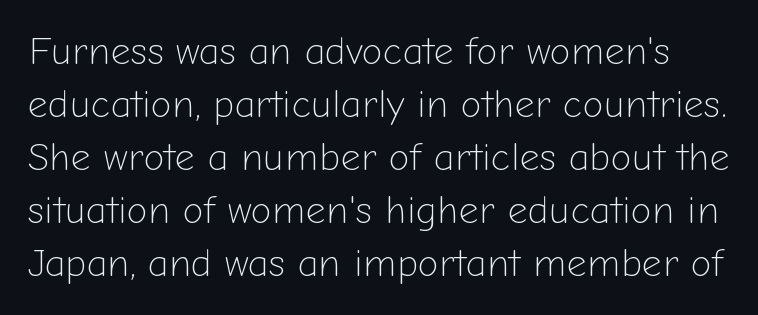
The image shows 39 px light sans-serif type, upright; set normal line spacing (1.36x), normal letter spacing, not underlined; low stroke contrast and a medium x-height.
